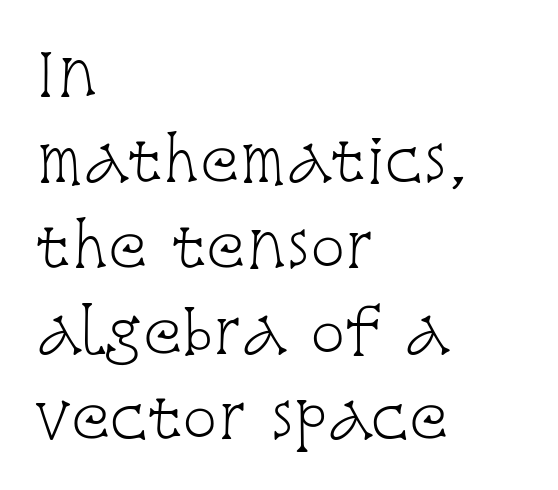
{"serif": "yes", "italic": "no", "bold": "no", "weight": "light", "width": "condensed", "stroke_contrast": "low", "x_height": "large", "monospaced": "no", "underline": "no", "align": "left", "line_spacing": "normal", "line_spacing_ratio": 1.48, "letter_spacing": "normal", "letter_spacing_em": 0.0, "glyph_px": 58}
